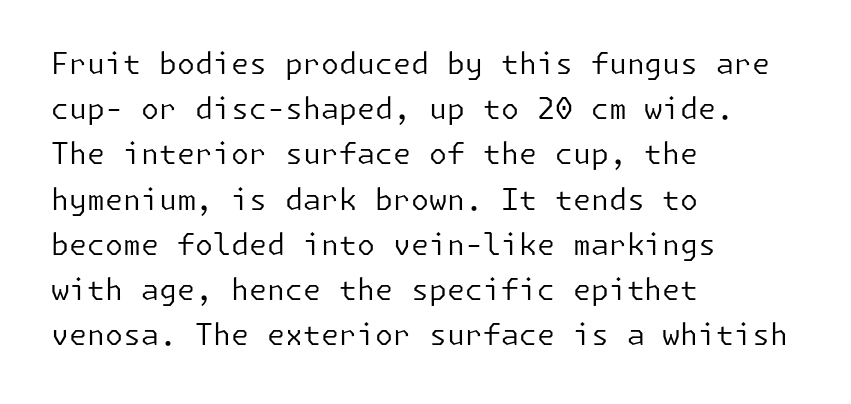
{"serif": "no", "italic": "no", "bold": "no", "weight": "regular", "width": "normal", "stroke_contrast": "low", "x_height": "medium", "underline": "no", "align": "left", "line_spacing": "normal", "line_spacing_ratio": 1.56, "letter_spacing": "normal", "letter_spacing_em": 0.0, "glyph_px": 29}
